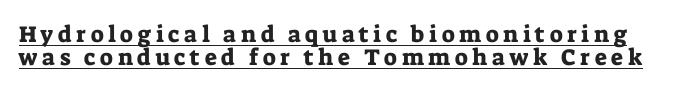
Q: Is the text italic (slanted)? A: No, it is upright.
Q: Is the text underlined? A: Yes.
Q: Is the spacing between letters normal or unusually wide? A: Unusually wide.
Q: Is the spacing between lines tight, normal or loose? A: Tight.
